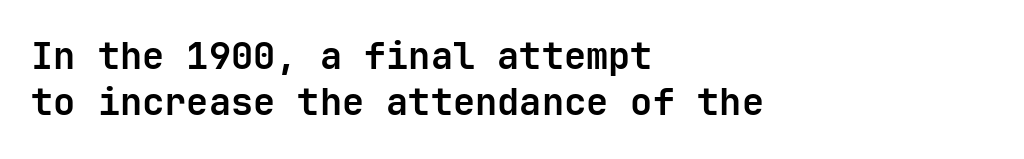
The image shows 37 px bold sans-serif type, upright, monospaced; set left-aligned, normal line spacing (1.25x), normal letter spacing, not underlined; low stroke contrast and a medium x-height.
